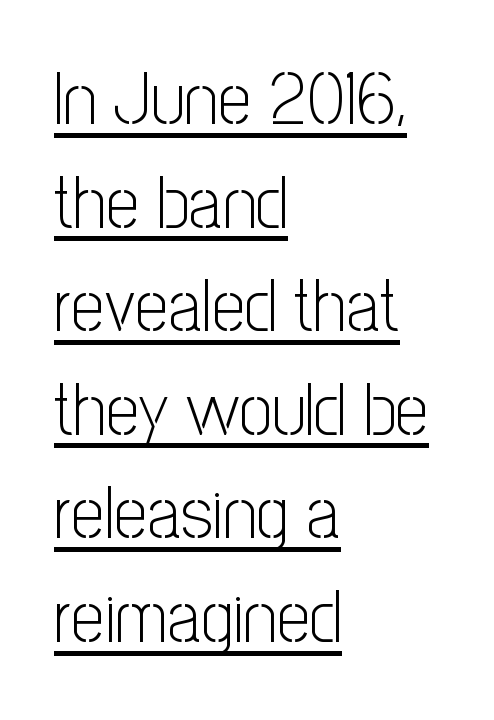
Q: Is the text bold? A: No.
Q: Is the text italic (slanted)? A: No, it is upright.
Q: Is the typeface a serif or a sans-serif typeface? A: Sans-serif.
Q: Is the text underlined? A: Yes.
Q: How is the paragraph aligned? A: Left-aligned.
Q: Is the spacing between letters normal or unusually wide? A: Normal.
Q: Is the spacing between lines tight, normal or loose? A: Normal.
Q: Width (condensed, normal, or wide)? A: Condensed.
Q: Stroke contrast? A: Low.
Q: x-height? A: Medium.
Q: Monospaced? A: No.
